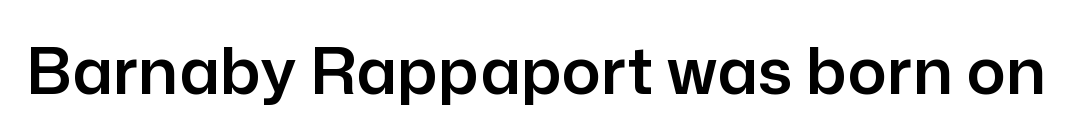
Q: Is the text italic (slanted)? A: No, it is upright.
Q: Is the typeface a serif or a sans-serif typeface? A: Sans-serif.
Q: Is the text underlined? A: No.
Q: Is the spacing between letters normal or unusually wide? A: Normal.
Q: Width (condensed, normal, or wide)? A: Normal.
Q: Stroke contrast? A: Low.
Q: x-height? A: Medium.
Q: Monospaced? A: No.
